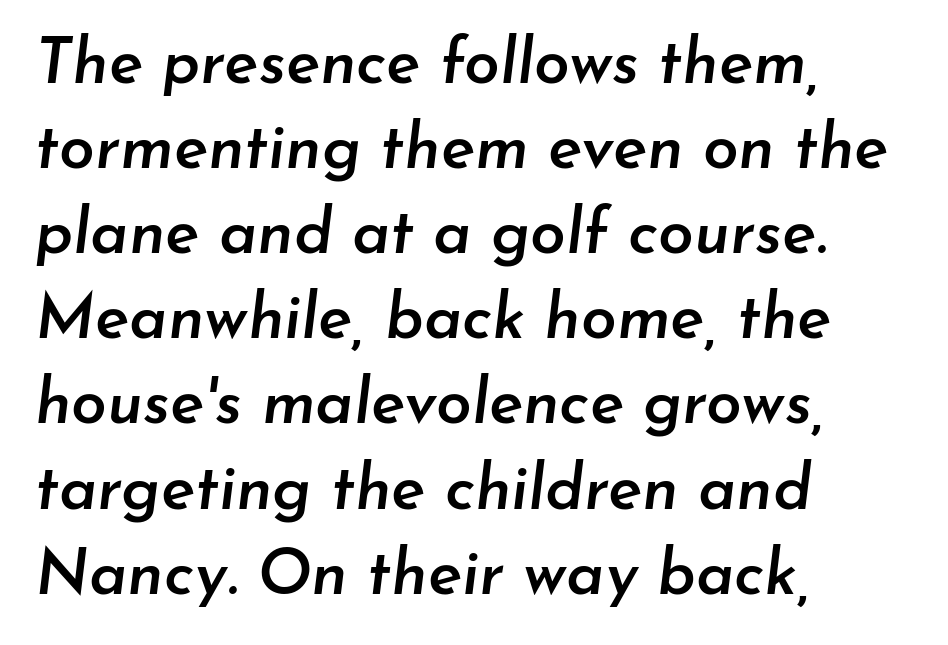
{"italic": "yes", "lean": "right", "slant_degrees": 7, "bold": "semi", "weight": "semibold", "width": "normal", "stroke_contrast": "low", "x_height": "small", "monospaced": "no", "underline": "no", "align": "left", "line_spacing": "normal", "line_spacing_ratio": 1.33, "letter_spacing": "normal", "letter_spacing_em": 0.0, "glyph_px": 64}
